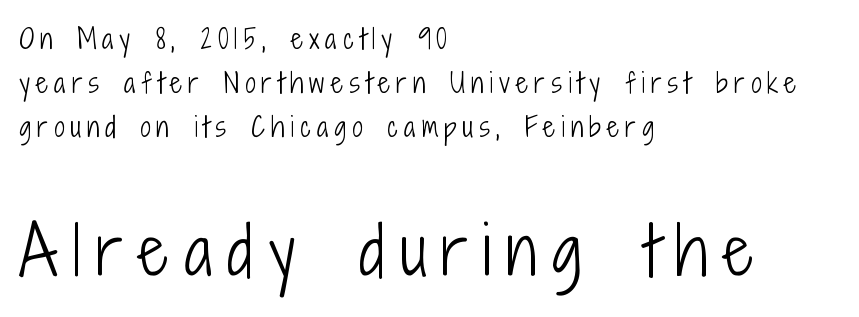
The typesetter chose a ragged-right arrangement here. The face used here appears at its bigger size in the lower chunk. Letterform terminals end flat and unadorned throughout the passage. These lines sit exactly where default settings would place them.
